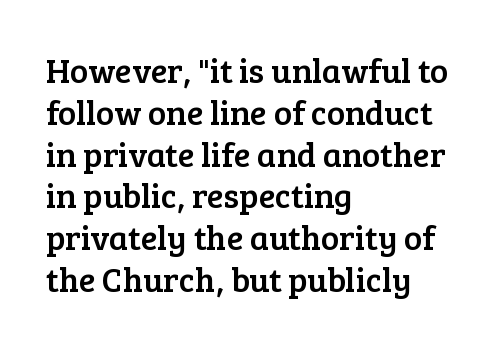
The image shows 34 px serif type, upright; set left-aligned, line spacing 1.23x, normal letter spacing, not underlined; low stroke contrast and a medium x-height.
